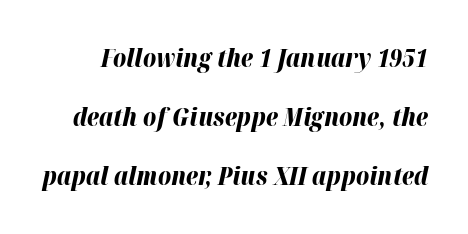
{"italic": "yes", "lean": "right", "slant_degrees": 12, "bold": "yes", "underline": "no", "line_spacing": "loose", "line_spacing_ratio": 2.37, "letter_spacing": "normal", "letter_spacing_em": 0.0, "glyph_px": 25}
